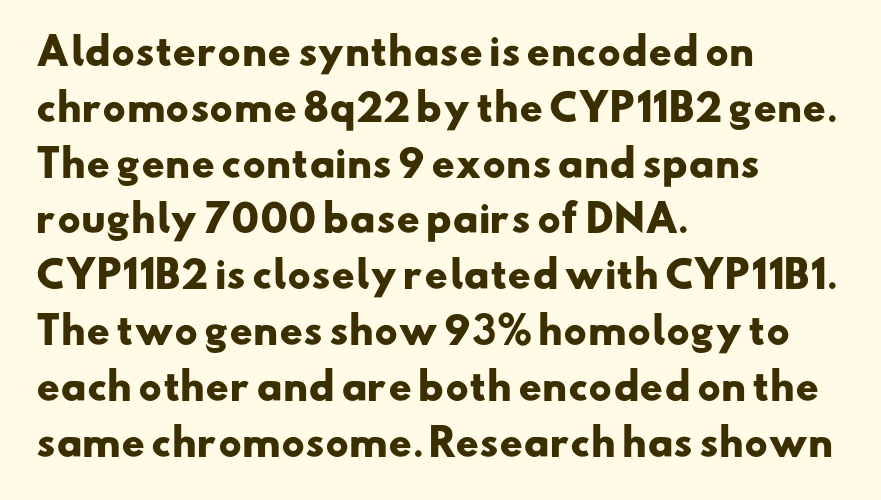
{"serif": "no", "bold": "yes", "weight": "heavy", "width": "wide", "stroke_contrast": "low", "x_height": "small", "monospaced": "no", "underline": "no", "align": "left", "line_spacing": "normal", "line_spacing_ratio": 1.55, "letter_spacing": "normal", "letter_spacing_em": 0.0, "glyph_px": 36}
